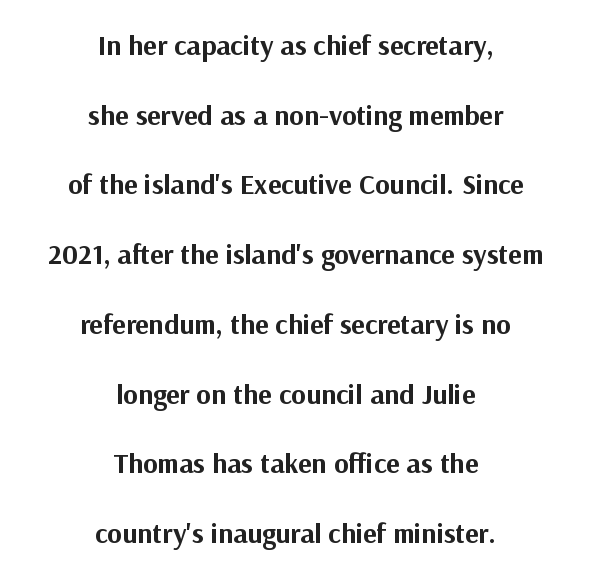
The image shows 28 px bold sans-serif type, upright; set centered, loose line spacing (2.49x), normal letter spacing, not underlined; medium stroke contrast and a medium x-height.
